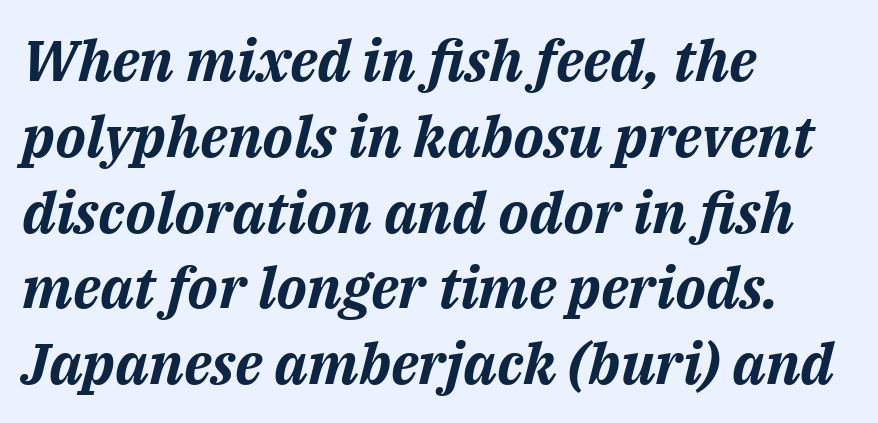
The typography opts for an oblique posture over an upright one. Layout note: lines flush left. Has an underline been added? It has not. Leading matches the norm, producing a regular column.
